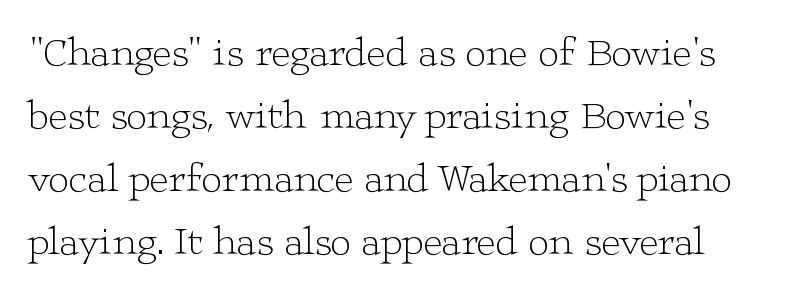
The image shows 41 px light, wide serif type, upright; set normal line spacing (1.54x), normal letter spacing, not underlined; low stroke contrast and a medium x-height.
